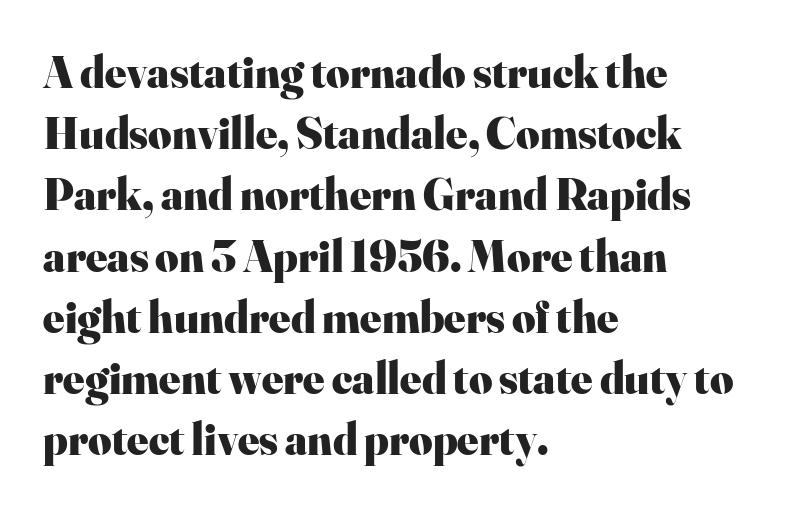
The image shows 45 px heavy serif type, upright; set left-aligned, normal line spacing (1.36x), normal letter spacing, not underlined; high stroke contrast and a small x-height.
